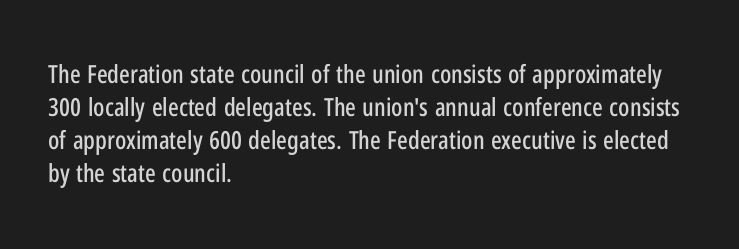
The image shows 25 px text type, upright; set left-aligned, normal line spacing (1.32x), normal letter spacing, not underlined.
